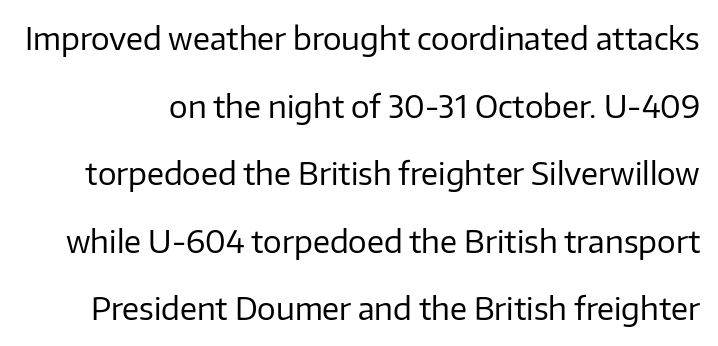
{"serif": "no", "italic": "no", "bold": "no", "weight": "regular", "width": "normal", "stroke_contrast": "low", "x_height": "medium", "monospaced": "no", "underline": "no", "line_spacing": "loose", "line_spacing_ratio": 2.18, "letter_spacing": "normal", "letter_spacing_em": 0.0, "glyph_px": 31}
